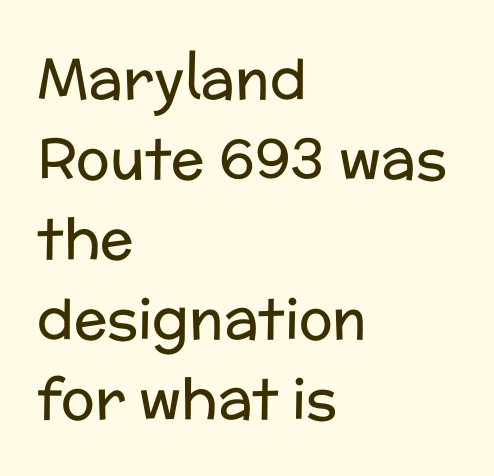
{"serif": "no", "italic": "no", "bold": "no", "weight": "regular", "width": "normal", "stroke_contrast": "low", "x_height": "medium", "monospaced": "no", "underline": "no", "align": "left", "line_spacing": "normal", "line_spacing_ratio": 1.43, "letter_spacing": "normal", "letter_spacing_em": 0.0, "glyph_px": 56}
